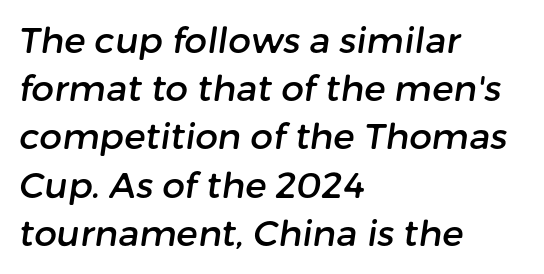
Are there feet on the stems? There aren't — it's a sans. The rows are spaced the way most documents space them. Looks like regular typesetting: each glyph gets only the width it needs. Between one letter and the next there's only the usual sliver of space.
